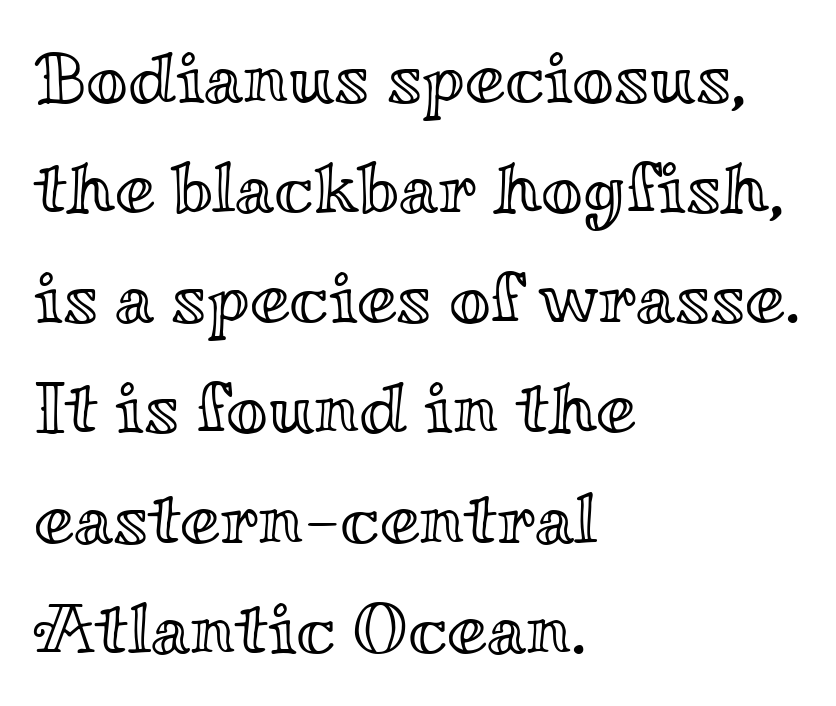
The image shows 72 px wide type, upright; set left-aligned, normal line spacing (1.53x), normal letter spacing, not underlined; a small x-height.
